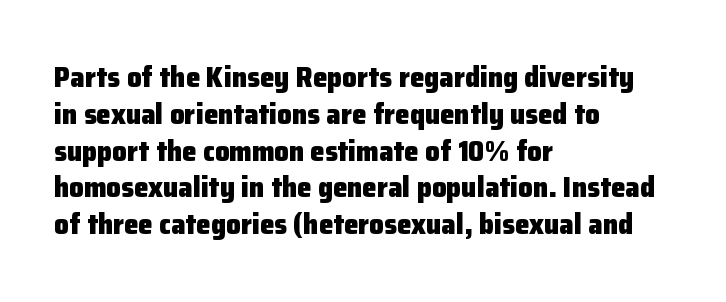
The image shows 29 px heavy sans-serif type, upright; set left-aligned, normal line spacing (1.27x), normal letter spacing, not underlined; low stroke contrast and a medium x-height.
